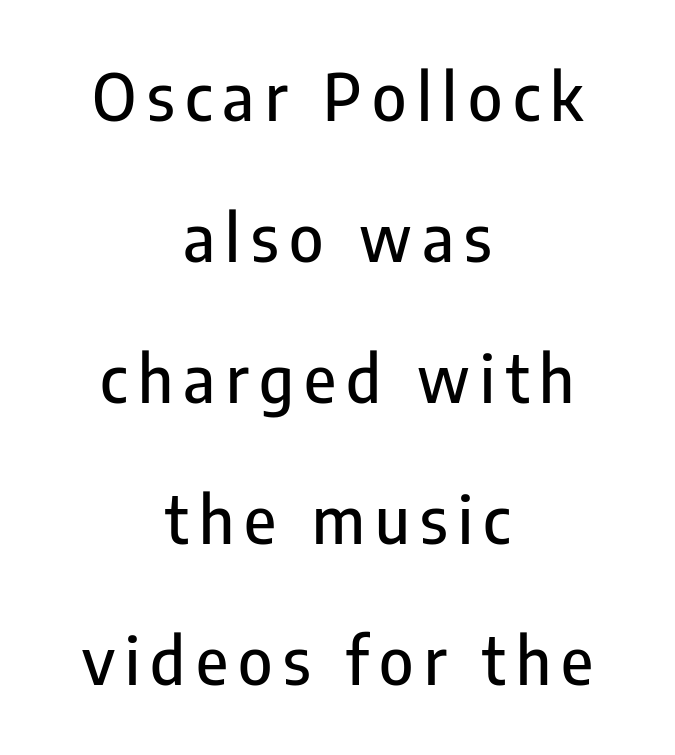
The image shows 65 px condensed sans-serif type, upright; set centered, loose line spacing (2.17x), not underlined; low stroke contrast and a medium x-height.
